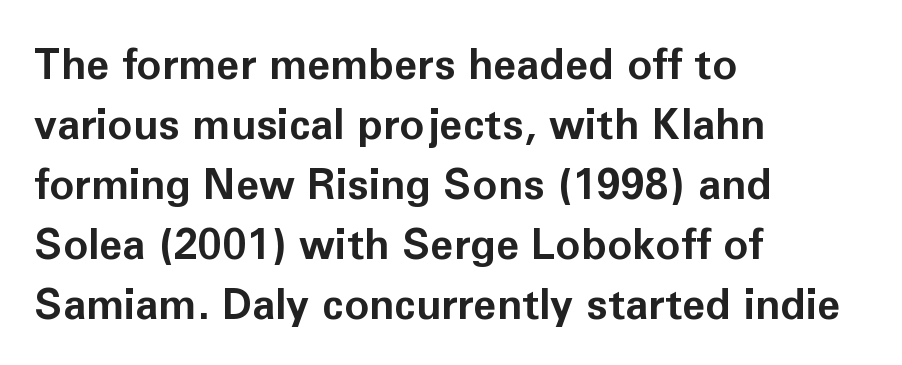
The image shows 42 px bold sans-serif type, upright; set left-aligned, normal line spacing (1.43x), normal letter spacing, not underlined; low stroke contrast and a medium x-height.
